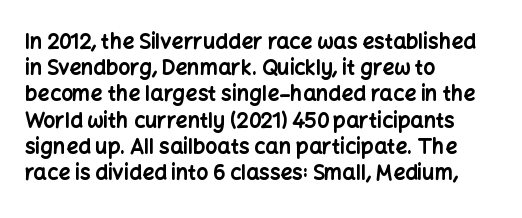
Q: Is the text bold? A: Yes.
Q: Is the text italic (slanted)? A: No, it is upright.
Q: Is the text underlined? A: No.
Q: How is the paragraph aligned? A: Left-aligned.
Q: Is the spacing between letters normal or unusually wide? A: Normal.
Q: Is the spacing between lines tight, normal or loose? A: Normal.
